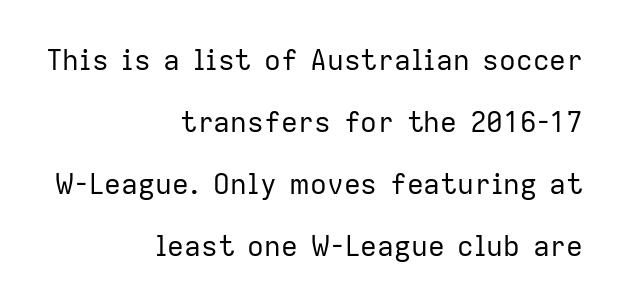
Horizontal alignment here is rightward, an uncommon choice for prose. Inter-character spacing is left at the font's built-in metrics. Regarding serifs, this sample does without them. Caption: face not bold, strokes unweighted. Characters remain perfectly vertical along every line.
